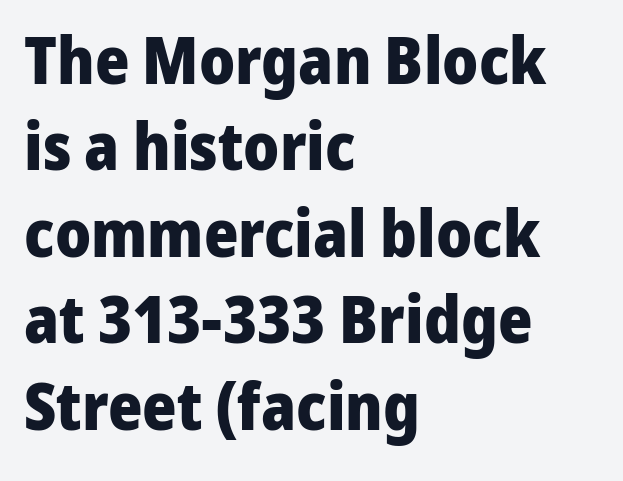
The image shows 66 px heavy sans-serif type, upright; set left-aligned, normal line spacing (1.31x), normal letter spacing, not underlined; low stroke contrast and a medium x-height.
